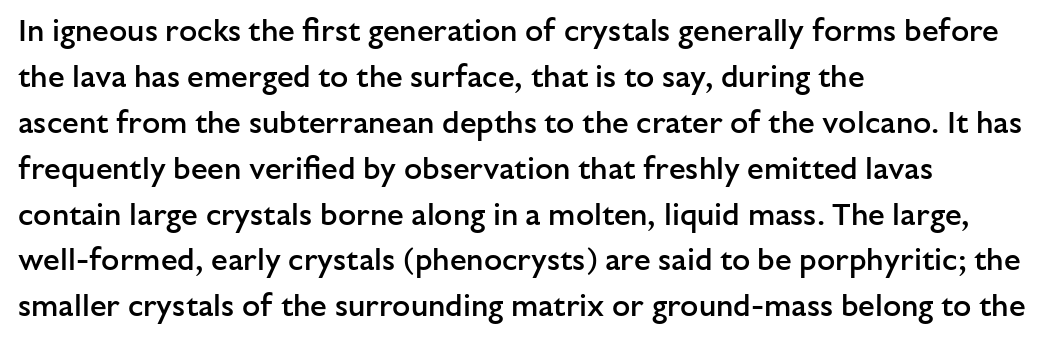
Type without underlining. One-word summary of the alignment: left. Style check: upright. Typographic density is moderately raised because the face is semibold. Regarding leading, the lines here are spaced in the standard way. Spacing verdict: proportional, widths tailored to each character.
